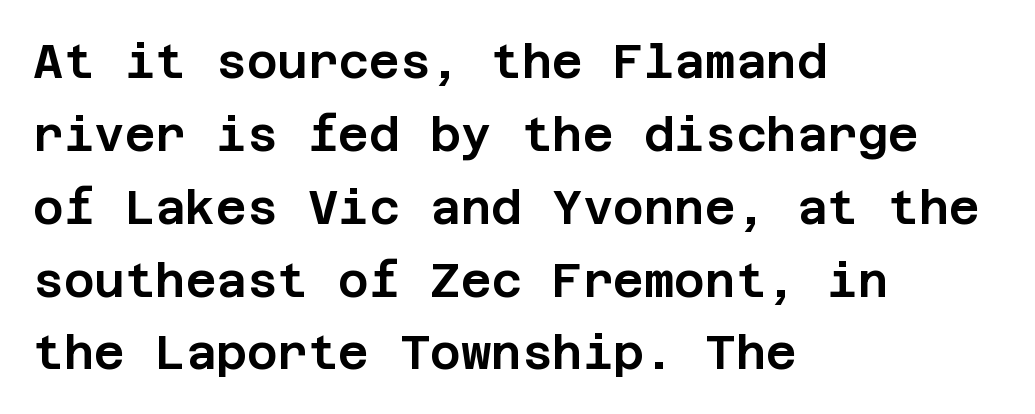
{"serif": "no", "italic": "no", "width": "normal", "stroke_contrast": "low", "x_height": "large", "underline": "no", "align": "left", "line_spacing": "normal", "line_spacing_ratio": 1.55, "letter_spacing": "normal", "letter_spacing_em": 0.0, "glyph_px": 47}
